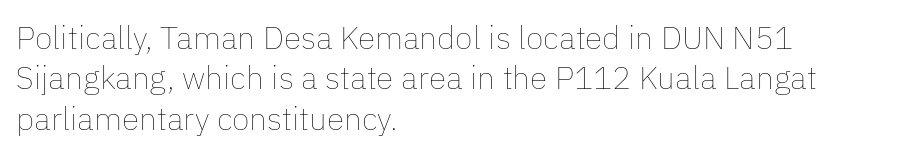
Q: Is the text bold? A: No.
Q: Is the text italic (slanted)? A: No, it is upright.
Q: Is the text underlined? A: No.
Q: How is the paragraph aligned? A: Left-aligned.
Q: Is the spacing between letters normal or unusually wide? A: Normal.
Q: Is the spacing between lines tight, normal or loose? A: Normal.
Q: Width (condensed, normal, or wide)? A: Normal.
Q: Stroke contrast? A: Low.
Q: x-height? A: Medium.
Q: Monospaced? A: No.
